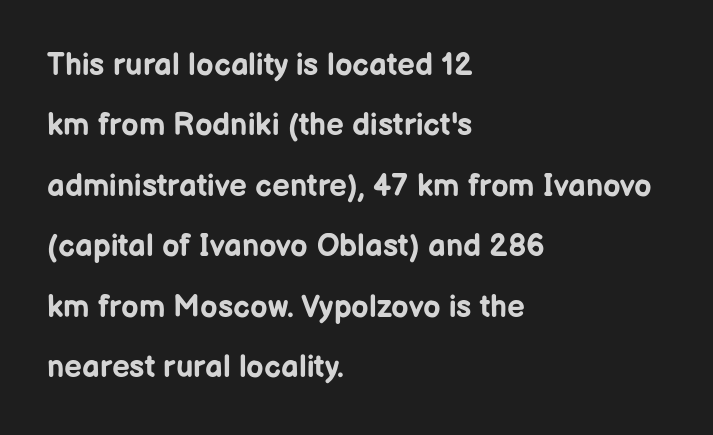
The image shows 31 px bold sans-serif type, upright; set left-aligned, loose line spacing (1.95x), normal letter spacing, not underlined; low stroke contrast and a medium x-height.
